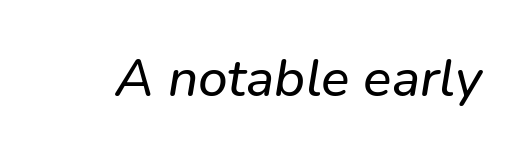
Q: Is the typeface a serif or a sans-serif typeface? A: Sans-serif.
Q: Is the text underlined? A: No.
Q: Is the spacing between letters normal or unusually wide? A: Normal.
Q: Width (condensed, normal, or wide)? A: Normal.
Q: Stroke contrast? A: Low.
Q: x-height? A: Medium.
Q: Monospaced? A: No.
